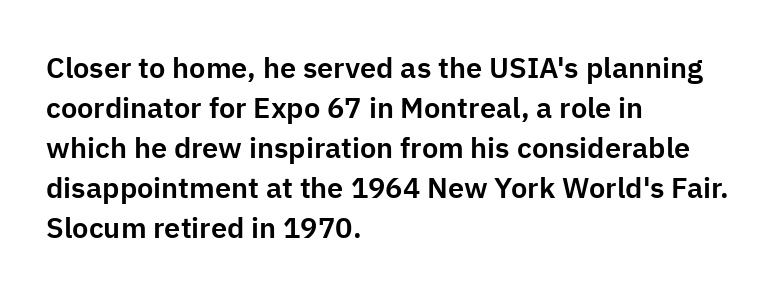
{"serif": "no", "italic": "no", "width": "normal", "stroke_contrast": "low", "x_height": "medium", "monospaced": "no", "underline": "no", "align": "left", "line_spacing": "normal", "line_spacing_ratio": 1.38, "letter_spacing": "normal", "letter_spacing_em": 0.0, "glyph_px": 29}
